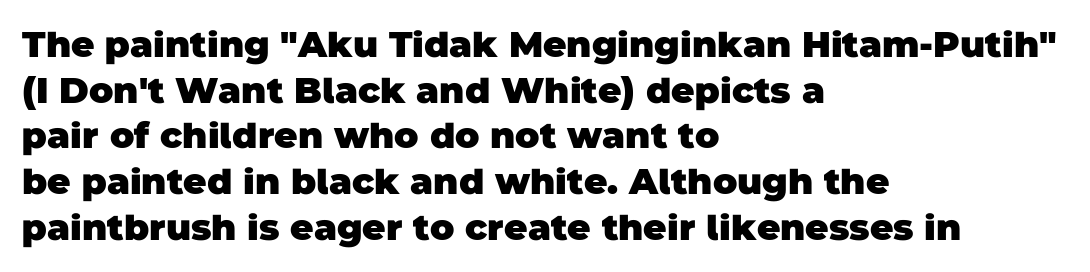
Q: Is the text bold? A: Yes.
Q: Is the typeface a serif or a sans-serif typeface? A: Sans-serif.
Q: Is the text underlined? A: No.
Q: How is the paragraph aligned? A: Left-aligned.
Q: Is the spacing between letters normal or unusually wide? A: Normal.
Q: Is the spacing between lines tight, normal or loose? A: Normal.
Q: Width (condensed, normal, or wide)? A: Normal.
Q: Stroke contrast? A: Low.
Q: x-height? A: Large.
Q: Monospaced? A: No.
